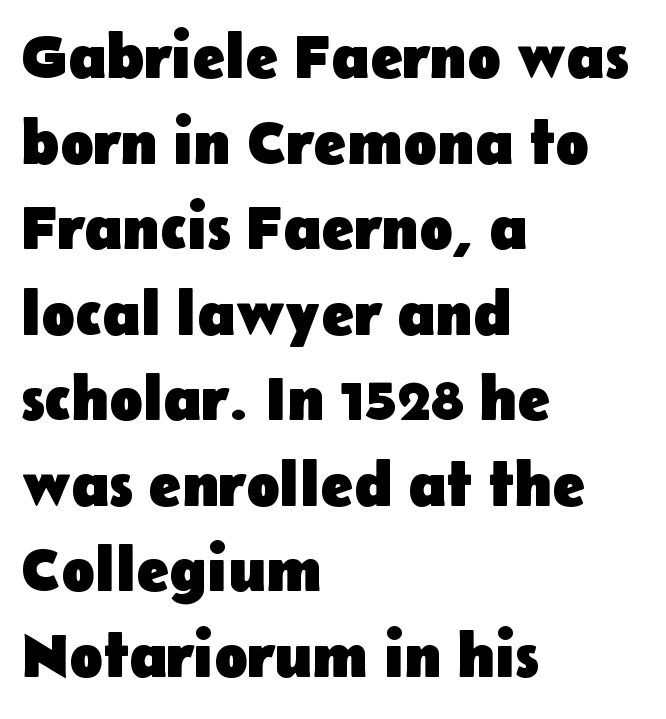
{"serif": "no", "italic": "no", "bold": "yes", "weight": "heavy", "width": "normal", "stroke_contrast": "low", "x_height": "medium", "monospaced": "no", "underline": "no", "align": "left", "line_spacing": "normal", "line_spacing_ratio": 1.38, "letter_spacing": "normal", "letter_spacing_em": 0.0, "glyph_px": 62}
